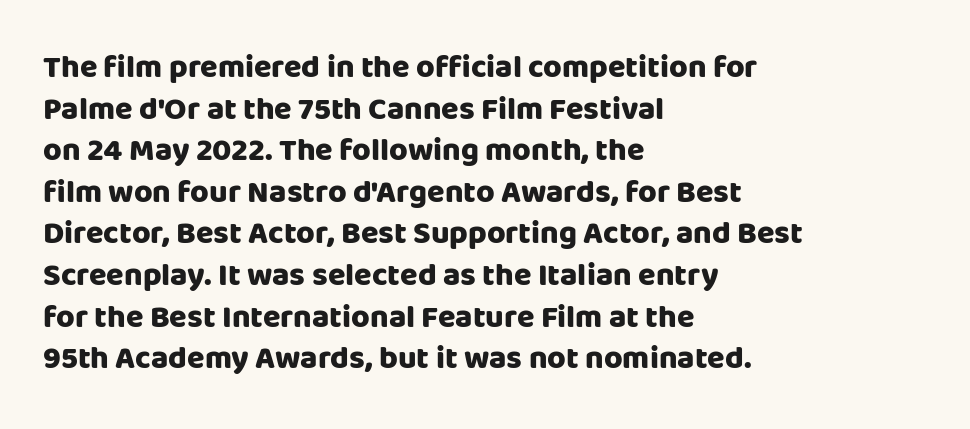
Q: Is the text bold? A: Yes.
Q: Is the text italic (slanted)? A: No, it is upright.
Q: Is the typeface a serif or a sans-serif typeface? A: Sans-serif.
Q: Is the text underlined? A: No.
Q: How is the paragraph aligned? A: Left-aligned.
Q: Is the spacing between letters normal or unusually wide? A: Normal.
Q: Is the spacing between lines tight, normal or loose? A: Normal.
Q: Width (condensed, normal, or wide)? A: Normal.
Q: Stroke contrast? A: Low.
Q: x-height? A: Large.
Q: Monospaced? A: No.
